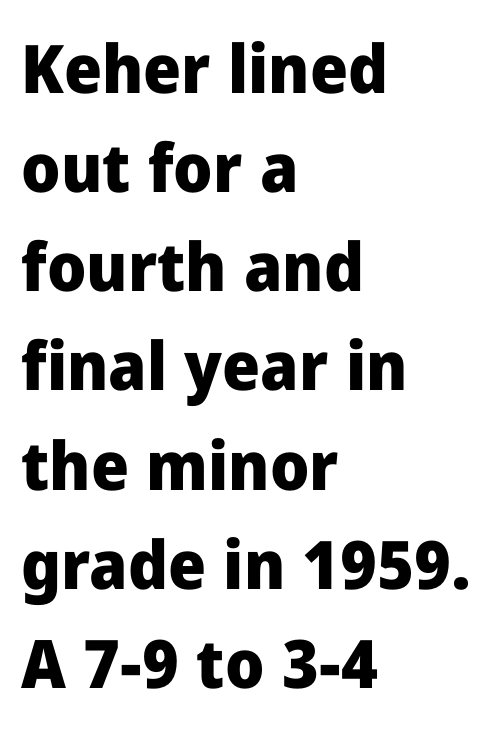
Are there feet on the stems? There aren't — it's a sans. The specimen reads as upright at a glance. The block of text has a typical density, with ordinary space between rows. Think of a printed novel: that variable character pitch is what you see here. Look at the tracking — it's just the regular setting, nothing added.
